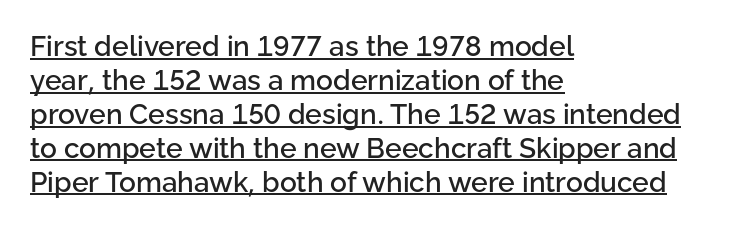
{"serif": "no", "italic": "no", "width": "normal", "stroke_contrast": "low", "x_height": "medium", "monospaced": "no", "underline": "yes", "align": "left", "line_spacing_ratio": 1.21, "letter_spacing": "normal", "letter_spacing_em": 0.0, "glyph_px": 28}
